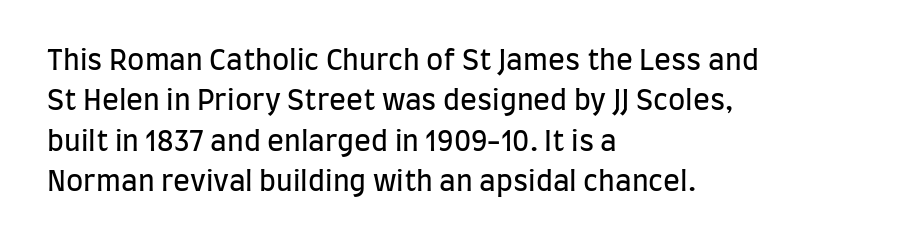
Q: Is the text bold? A: No.
Q: Is the text italic (slanted)? A: No, it is upright.
Q: Is the typeface a serif or a sans-serif typeface? A: Sans-serif.
Q: Is the text underlined? A: No.
Q: How is the paragraph aligned? A: Left-aligned.
Q: Is the spacing between letters normal or unusually wide? A: Normal.
Q: Is the spacing between lines tight, normal or loose? A: Normal.
Q: Width (condensed, normal, or wide)? A: Condensed.
Q: Stroke contrast? A: Low.
Q: x-height? A: Large.
Q: Monospaced? A: No.
